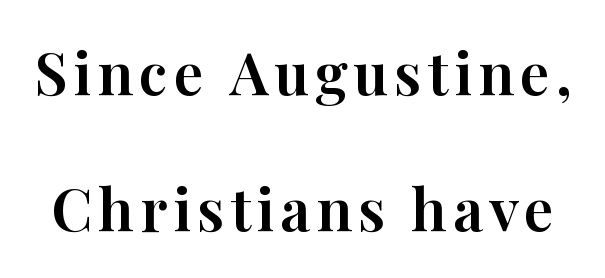
{"serif": "yes", "italic": "no", "width": "normal", "stroke_contrast": "high", "x_height": "medium", "monospaced": "no", "underline": "no", "line_spacing": "loose", "line_spacing_ratio": 2.31, "glyph_px": 59}
